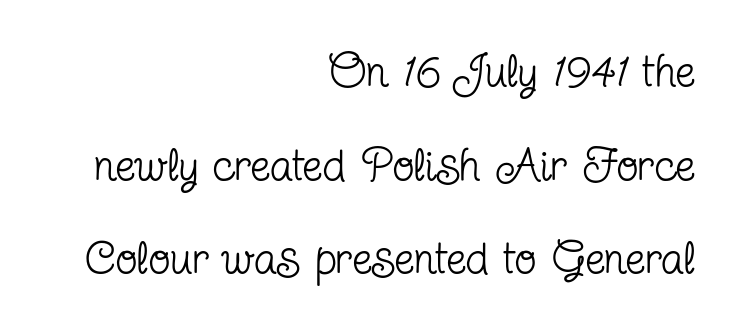
{"serif": "yes", "italic": "no", "bold": "no", "weight": "regular", "width": "condensed", "stroke_contrast": "low", "x_height": "medium", "monospaced": "no", "underline": "no", "align": "right", "line_spacing": "loose", "line_spacing_ratio": 2.08, "letter_spacing": "normal", "letter_spacing_em": 0.0, "glyph_px": 45}
